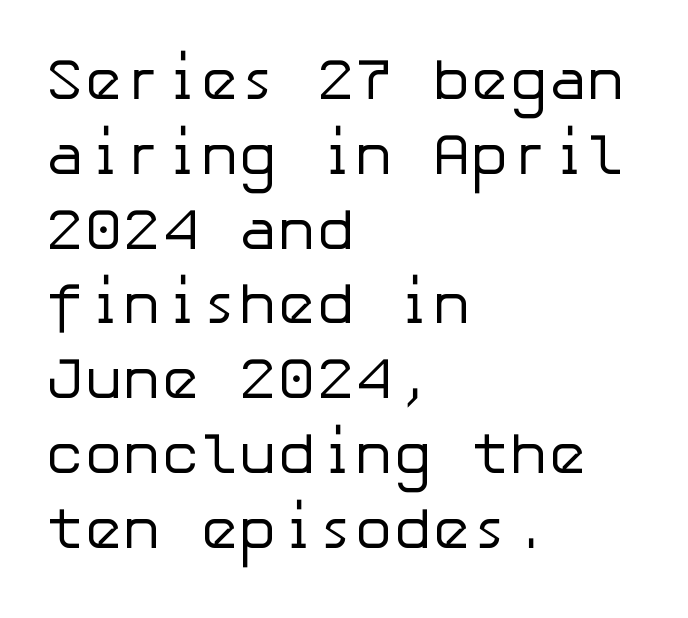
The lettering stays uniformly vertical, giving the passage a roman look. A sans-serif font was chosen for this passage. The passage is arranged the way most books set body copy — flush left. Plain, unruled lines of type. Does the leading feel generous? No, just average.
